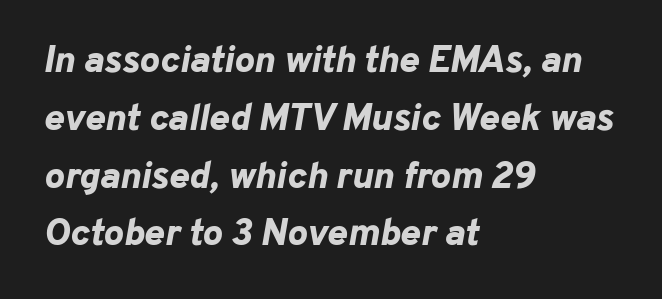
The image shows 38 px bold type, italic (leaning right); set left-aligned, normal line spacing (1.52x), normal letter spacing, not underlined; low stroke contrast and a medium x-height.
